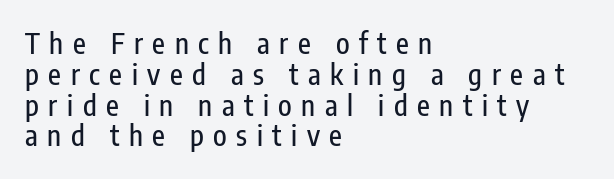
Q: Is the text italic (slanted)? A: No, it is upright.
Q: Is the typeface a serif or a sans-serif typeface? A: Sans-serif.
Q: Is the text underlined? A: No.
Q: How is the paragraph aligned? A: Left-aligned.
Q: Is the spacing between letters normal or unusually wide? A: Unusually wide.
Q: Is the spacing between lines tight, normal or loose? A: Tight.
Q: Width (condensed, normal, or wide)? A: Condensed.
Q: Stroke contrast? A: Low.
Q: x-height? A: Medium.
Q: Monospaced? A: No.
